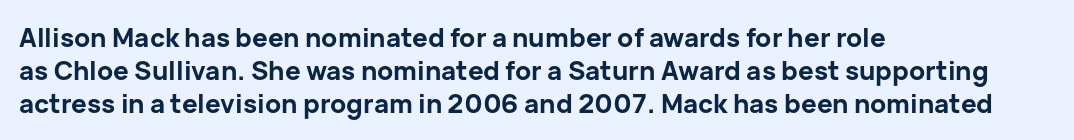
The image shows 26 px bold type, upright; set left-aligned, normal line spacing (1.26x), normal letter spacing, not underlined.
